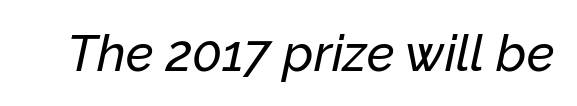
The image shows 51 px text type, italic (leaning right); set normal letter spacing, not underlined; low stroke contrast and a medium x-height.
